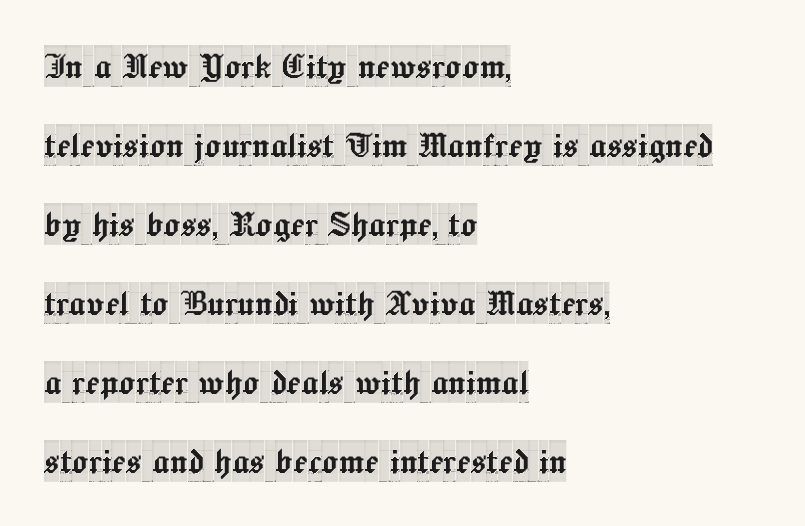
Q: Is the text italic (slanted)? A: No, it is upright.
Q: Is the typeface a serif or a sans-serif typeface? A: Serif.
Q: Is the text underlined? A: No.
Q: How is the paragraph aligned? A: Left-aligned.
Q: Is the spacing between letters normal or unusually wide? A: Normal.
Q: Width (condensed, normal, or wide)? A: Condensed.
Q: x-height? A: Large.
Q: Monospaced? A: No.
